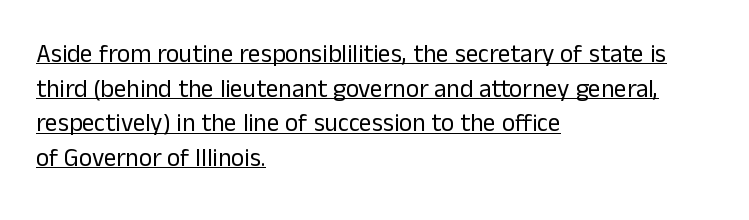
Q: Is the text bold? A: No.
Q: Is the text italic (slanted)? A: No, it is upright.
Q: Is the text underlined? A: Yes.
Q: How is the paragraph aligned? A: Left-aligned.
Q: Is the spacing between letters normal or unusually wide? A: Normal.
Q: Is the spacing between lines tight, normal or loose? A: Normal.
